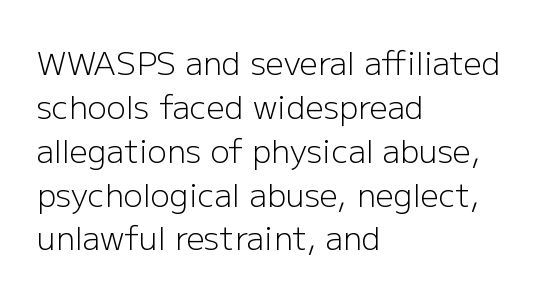
The image shows 32 px light sans-serif type, upright; set left-aligned, normal line spacing (1.37x), normal letter spacing, not underlined; low stroke contrast and a medium x-height.
